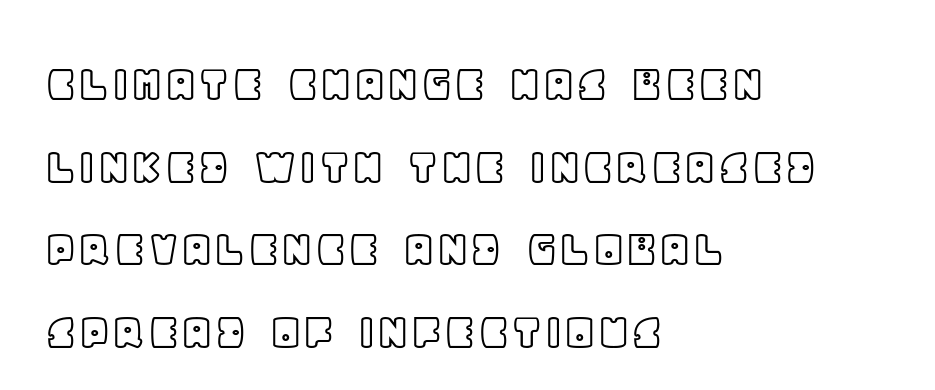
Note the varied advance widths — an 'i' is clearly narrower than an 'm'. How would I describe the line gaps? Plain and ordinary. Rendered with straight, roman letterforms. Tracking here is standard; glyphs follow each other at the usual distance. Decoration check: the copy has no underline.
